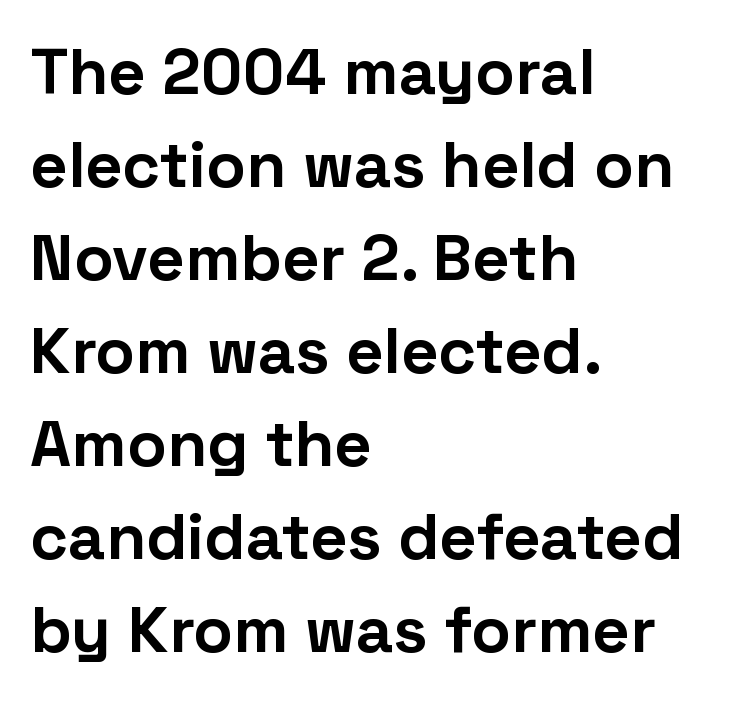
Q: Is the text bold? A: Yes.
Q: Is the text italic (slanted)? A: No, it is upright.
Q: Is the typeface a serif or a sans-serif typeface? A: Sans-serif.
Q: Is the text underlined? A: No.
Q: How is the paragraph aligned? A: Left-aligned.
Q: Is the spacing between letters normal or unusually wide? A: Normal.
Q: Is the spacing between lines tight, normal or loose? A: Normal.
Q: Width (condensed, normal, or wide)? A: Normal.
Q: Stroke contrast? A: Low.
Q: x-height? A: Medium.
Q: Monospaced? A: No.
